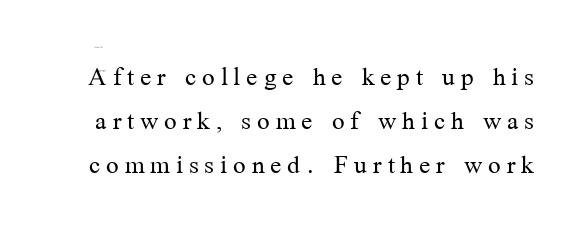
Q: Is the text bold? A: No.
Q: Is the text italic (slanted)? A: No, it is upright.
Q: Is the typeface a serif or a sans-serif typeface? A: Serif.
Q: Is the text underlined? A: No.
Q: Is the spacing between letters normal or unusually wide? A: Unusually wide.
Q: Is the spacing between lines tight, normal or loose? A: Normal.
Q: Width (condensed, normal, or wide)? A: Normal.
Q: Stroke contrast? A: Medium.
Q: x-height? A: Medium.
Q: Monospaced? A: No.
